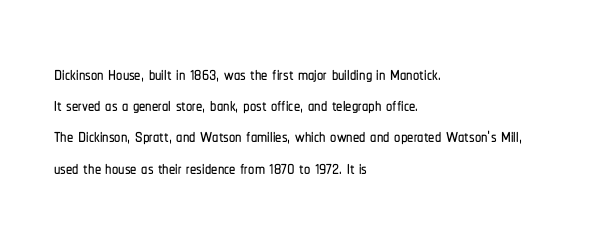
If you drew a line through each stem, it would be perfectly vertical. Leading: standard. The setting favours the left margin, as ordinary paragraphs usually do. Nobody touched the tracking dial on this one. Lines of text with bare space underneath.
